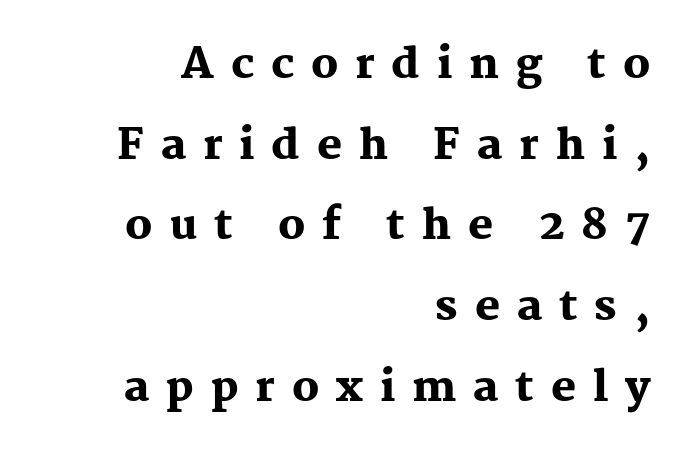
The image shows 42 px heavy serif type, upright; set right-aligned, loose line spacing (1.92x), unusually wide letter spacing (+0.4 em), not underlined; medium stroke contrast and a medium x-height.
